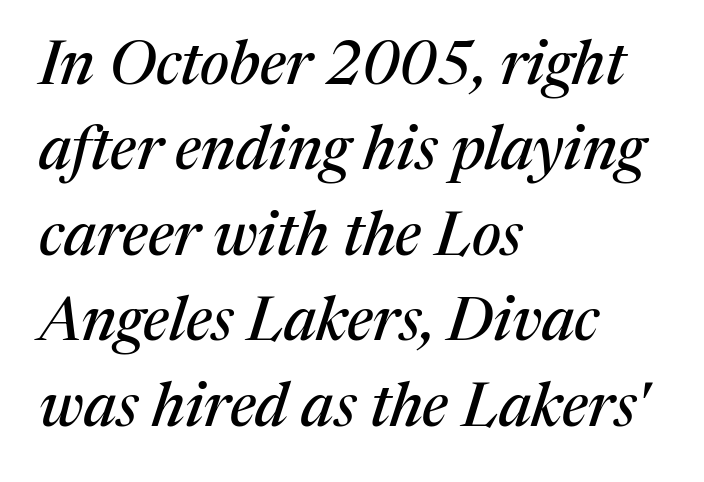
The face used here is proportionally spaced, like ordinary book or web type. Type style note: has serifs. Descender tails drop into unmarked territory. If you measured baseline to baseline, you'd find a middling distance.
